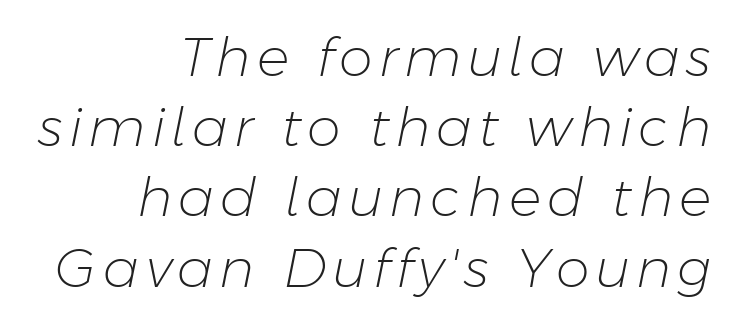
Horizontal bands of white between lines are of average thickness. The rag falls on the left side of this text block. The typeface has the unassuming heft of standard copy or less. This sample has the flowing, uneven cadence of proportional lettering. Check under the words: just untouched page. Is the type slanted? Yes — the strokes lean at a clear angle.
